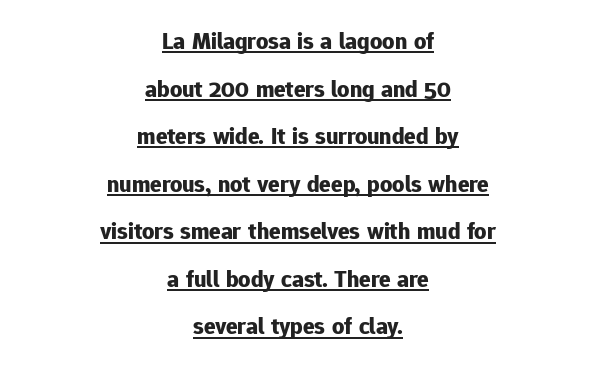
{"italic": "no", "bold": "yes", "underline": "yes", "align": "center", "line_spacing": "loose", "line_spacing_ratio": 1.98, "letter_spacing": "normal", "letter_spacing_em": 0.0, "glyph_px": 24}
